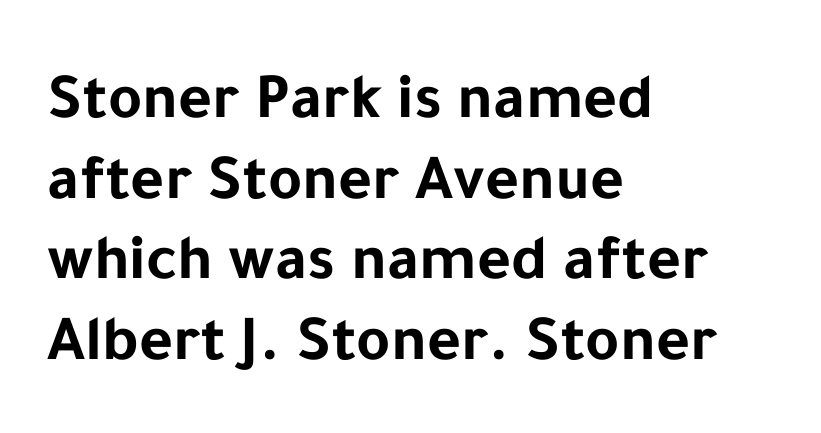
The image shows 65 px bold sans-serif type, upright; set left-aligned, line spacing 1.24x, normal letter spacing, not underlined; low stroke contrast and a medium x-height.
